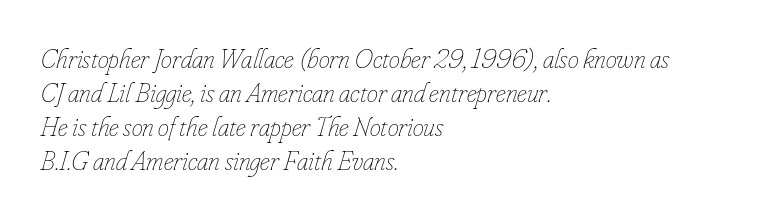
The image shows 28 px thin, condensed type, italic (leaning right); set left-aligned, line spacing 1.21x, normal letter spacing, not underlined; low stroke contrast and a small x-height.
